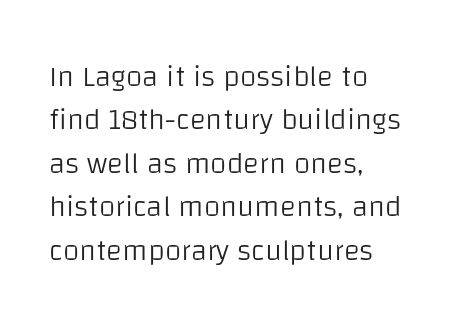
The image shows 30 px light sans-serif type, upright; set left-aligned, normal line spacing (1.45x), normal letter spacing, not underlined; low stroke contrast and a large x-height.
